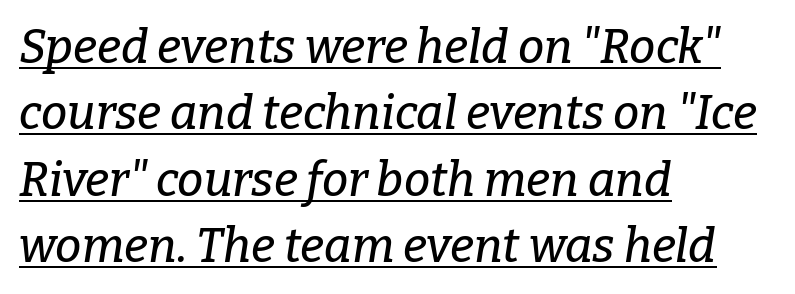
{"serif": "yes", "italic": "yes", "lean": "right", "slant_degrees": 9, "width": "normal", "stroke_contrast": "low", "x_height": "medium", "monospaced": "no", "underline": "yes", "align": "left", "line_spacing": "normal", "line_spacing_ratio": 1.41, "letter_spacing": "normal", "letter_spacing_em": 0.0, "glyph_px": 47}
